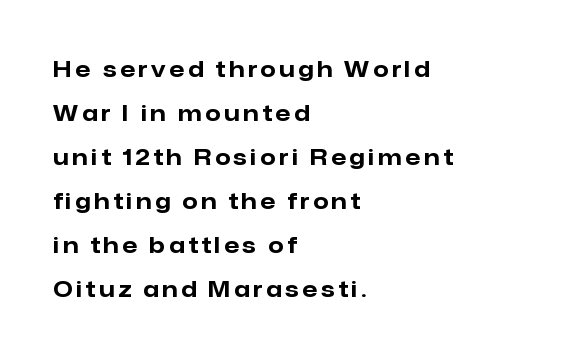
The axis of the letterforms is exactly vertical. Anything drawn beneath the words? Only blank space. Compared with typical paragraphs, the rows here are farther apart. Line starts are locked; line ends wander. As a designer I'd log this as weight 700, bold.
